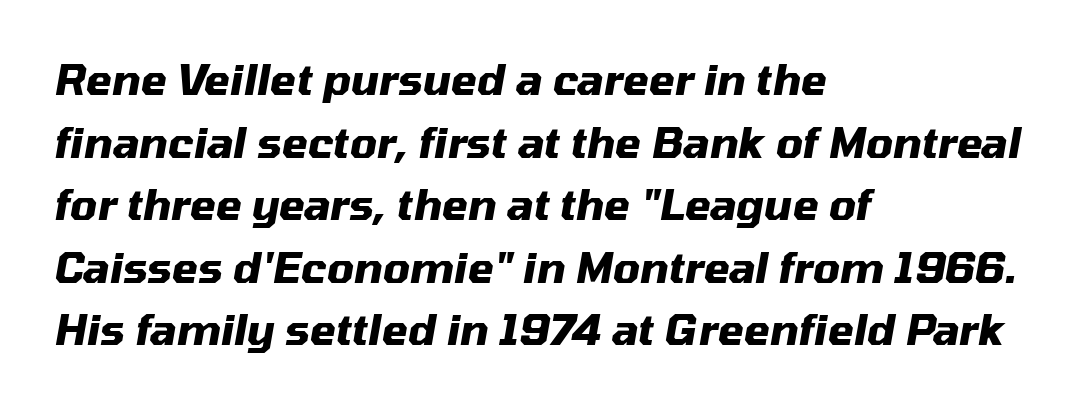
Do the characters align in a grid? No, the font is proportional. The letterforms sit shoulder to shoulder at normal distance. If you drew a ruler down the left edge, every line would touch it. Italic? Definitely — the glyphs are oblique.
